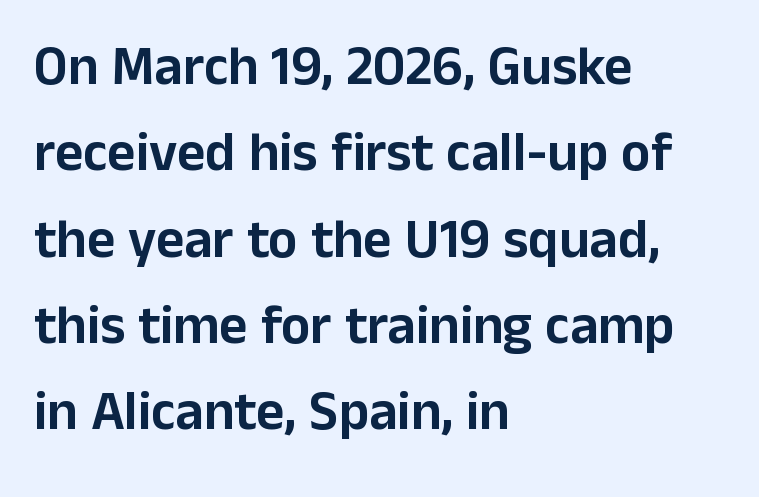
The image shows 55 px sans-serif type, upright; set left-aligned, normal line spacing (1.57x), normal letter spacing, not underlined; low stroke contrast and a medium x-height.
